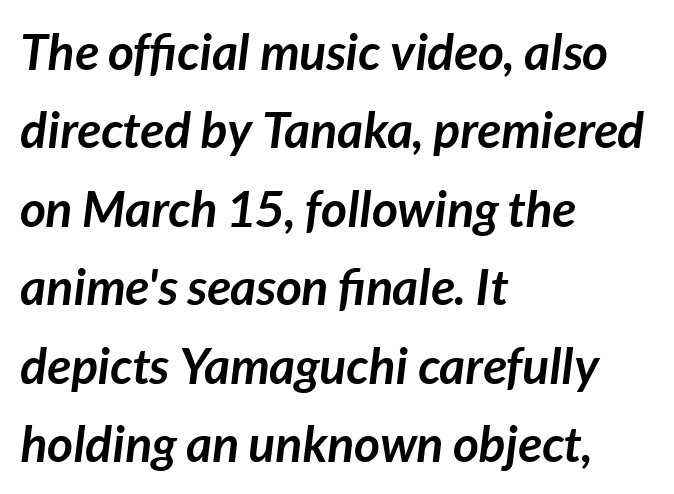
Q: Is the text bold? A: Yes.
Q: Is the text italic (slanted)? A: Yes, it leans right by about 7 degrees.
Q: Is the text underlined? A: No.
Q: How is the paragraph aligned? A: Left-aligned.
Q: Is the spacing between letters normal or unusually wide? A: Normal.
Q: Is the spacing between lines tight, normal or loose? A: Normal.
Q: Width (condensed, normal, or wide)? A: Normal.
Q: Stroke contrast? A: Low.
Q: x-height? A: Medium.
Q: Monospaced? A: No.
